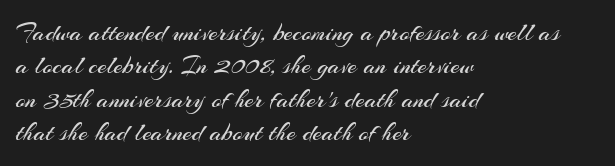
Compared with typical paragraphs, the rows here are spaced about the same. Short and long lines alike share a common starting point at left. Is the stroke heavy? The answer is a plain regular-or-lighter. In terms of letterspacing, this is plain default setting. Just letters on the line, the space beneath them empty.
